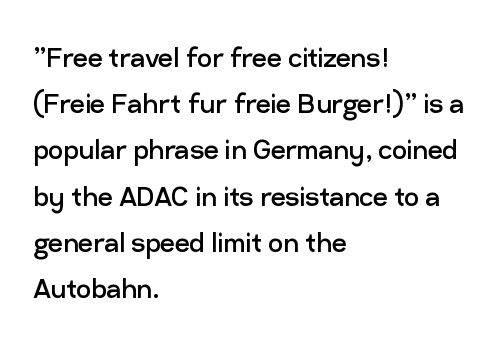
The image shows 33 px regular-weight sans-serif type, upright; set left-aligned, normal line spacing (1.4x), normal letter spacing, not underlined; low stroke contrast and a medium x-height.
